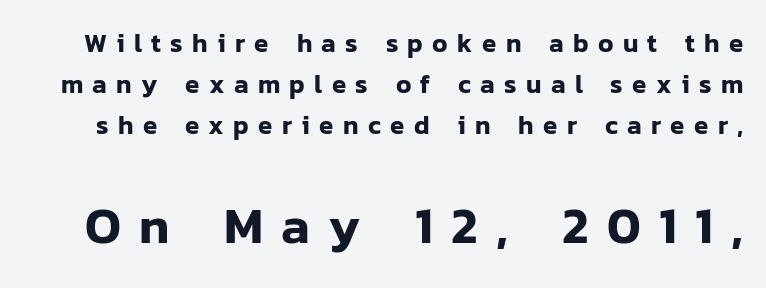
Q: Is the text italic (slanted)? A: No, it is upright.
Q: Is the typeface a serif or a sans-serif typeface? A: Sans-serif.
Q: Is the text underlined? A: No.
Q: Is the spacing between letters normal or unusually wide? A: Unusually wide.
Q: Is the spacing between lines tight, normal or loose? A: Normal.
Q: Which block of text is set in a larger size, the first (top) or the second (bottom)? A: The second (bottom) one.
Q: Width (condensed, normal, or wide)? A: Normal.
Q: Stroke contrast? A: Low.
Q: x-height? A: Medium.
Q: Monospaced? A: No.
